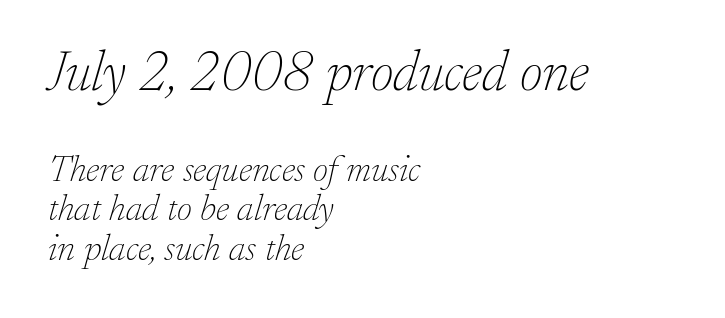
Q: Is the text bold? A: No.
Q: Is the text italic (slanted)? A: Yes, it leans right by about 17 degrees.
Q: Is the typeface a serif or a sans-serif typeface? A: Serif.
Q: Is the text underlined? A: No.
Q: How is the paragraph aligned? A: Left-aligned.
Q: Is the spacing between letters normal or unusually wide? A: Normal.
Q: Is the spacing between lines tight, normal or loose? A: Tight.
Q: Which block of text is set in a larger size, the first (top) or the second (bottom)? A: The first (top) one.
Q: Width (condensed, normal, or wide)? A: Normal.
Q: Stroke contrast? A: Low.
Q: x-height? A: Small.
Q: Monospaced? A: No.
